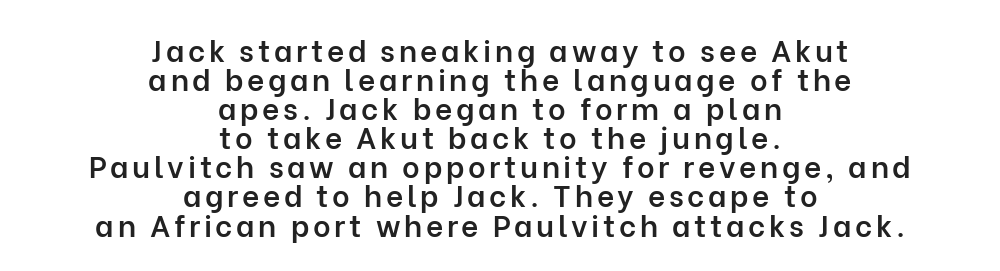
{"serif": "no", "italic": "no", "bold": "semi", "weight": "semibold", "width": "normal", "stroke_contrast": "low", "x_height": "medium", "monospaced": "no", "underline": "no", "align": "center", "line_spacing": "tight", "line_spacing_ratio": 0.97, "glyph_px": 30}
